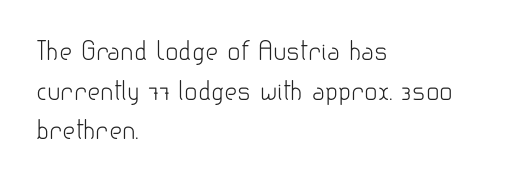
No italicization has been applied; the sample stays upright. Which margin do the lines hug? The left one — the right edge is uneven. Interline gaps are of average width in this sample. Descender tails drop into unmarked territory.
